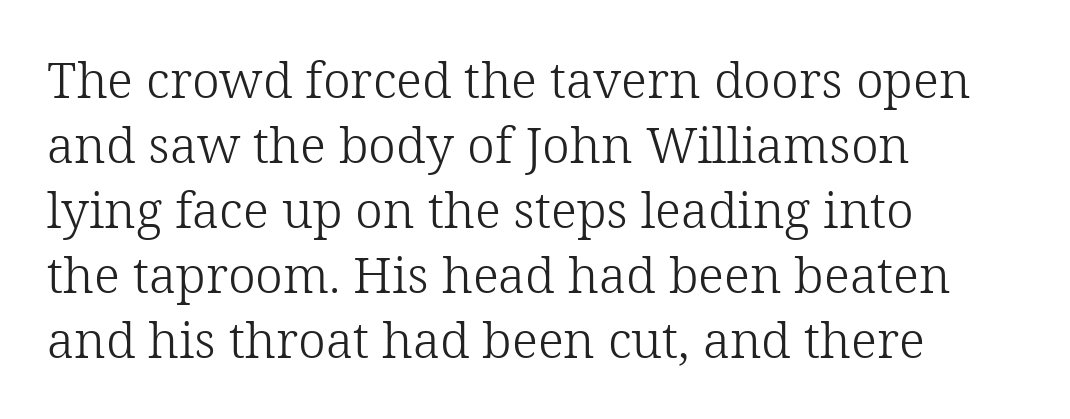
The paragraph shown leans on its left margin. Vertical stems look standard width or narrower in stroke. Spacing verdict: proportional, widths tailored to each character. Characters follow at the spacing the type designer built in. The type sits square on the baseline with zero lean. Descenders hang freely into open space.
